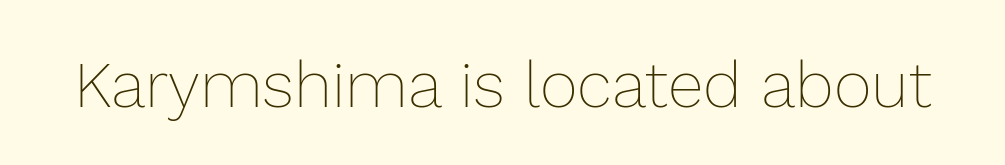
{"italic": "no", "bold": "no", "weight": "thin", "width": "normal", "x_height": "medium", "monospaced": "no", "underline": "no", "letter_spacing": "normal", "letter_spacing_em": 0.0, "glyph_px": 65}
